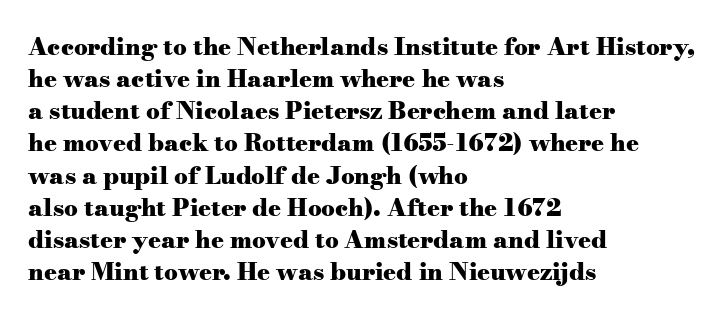
Q: Is the text bold? A: Yes.
Q: Is the text italic (slanted)? A: No, it is upright.
Q: Is the text underlined? A: No.
Q: How is the paragraph aligned? A: Left-aligned.
Q: Is the spacing between letters normal or unusually wide? A: Normal.
Q: Is the spacing between lines tight, normal or loose? A: Normal.
